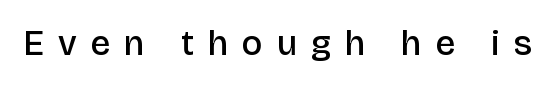
The image shows 35 px semibold sans-serif type, upright; set unusually wide letter spacing (+0.4 em), not underlined; low stroke contrast and a large x-height.
